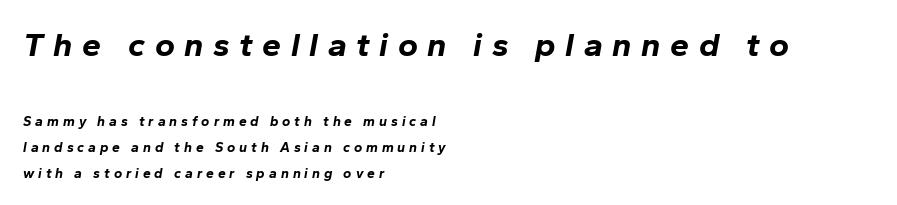
The image shows 34 px bold type, italic (leaning right); set left-aligned, line spacing 1.83x, unusually wide letter spacing (+0.28 em), not underlined; the first (top) block is 2.43x larger; low stroke contrast and a medium x-height.
